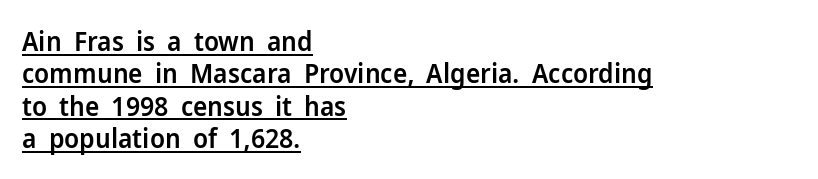
This is moderately heavy type, rendered in semibold. The letters sit at their default tracking, neither squeezed nor spread. The paragraph shown leans on its left margin. Each line of the rendering has a horizontal stroke beneath the glyphs.
